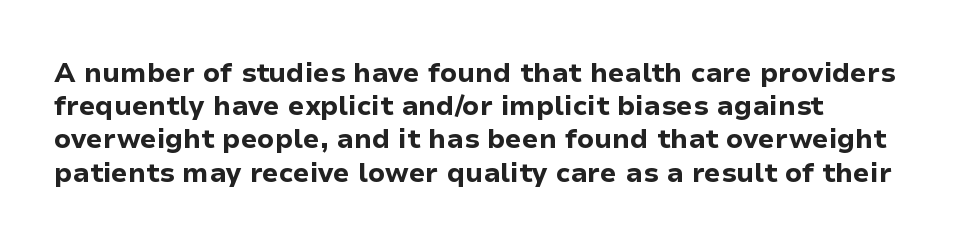
Q: Is the text bold? A: Yes.
Q: Is the text italic (slanted)? A: No, it is upright.
Q: Is the text underlined? A: No.
Q: Is the spacing between letters normal or unusually wide? A: Normal.
